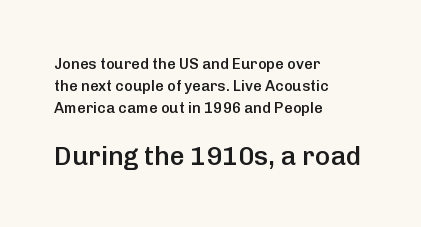
{"italic": "no", "bold": "semi", "underline": "no", "align": "left", "line_spacing": "normal", "line_spacing_ratio": 1.46, "letter_spacing": "normal", "letter_spacing_em": 0.0, "larger_block": "second", "size_ratio": 1.73, "glyph_px": 26}
